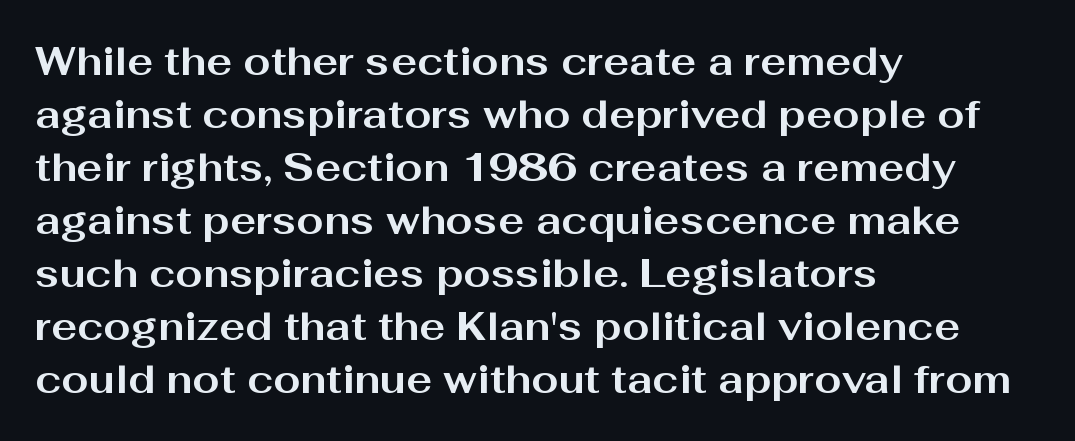
The image shows 39 px bold, wide sans-serif type, upright; set left-aligned, normal line spacing (1.36x), normal letter spacing, not underlined; medium stroke contrast and a medium x-height.
